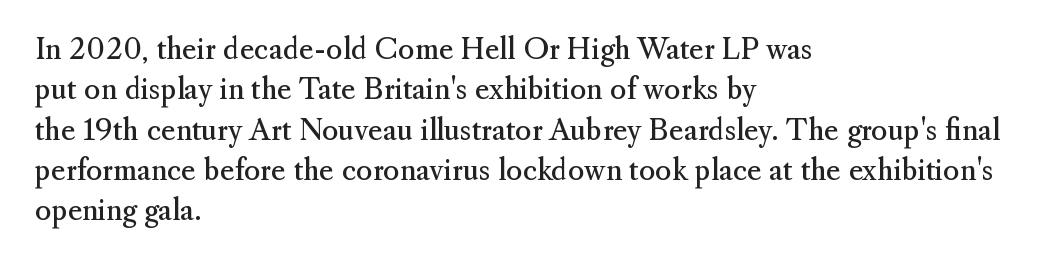
The image shows 28 px regular-weight serif type, upright; set left-aligned, normal line spacing (1.44x), normal letter spacing, not underlined; medium stroke contrast and a small x-height.
